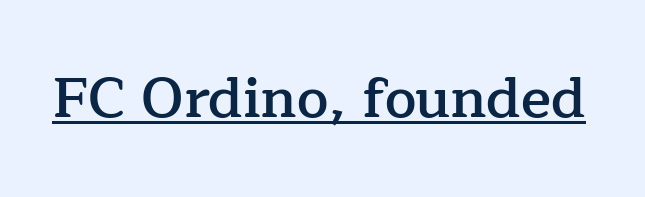
Q: Is the text bold? A: Semi-bold.
Q: Is the text italic (slanted)? A: No, it is upright.
Q: Is the typeface a serif or a sans-serif typeface? A: Serif.
Q: Is the text underlined? A: Yes.
Q: Is the spacing between letters normal or unusually wide? A: Normal.
Q: Width (condensed, normal, or wide)? A: Normal.
Q: Stroke contrast? A: Low.
Q: x-height? A: Medium.
Q: Monospaced? A: No.
